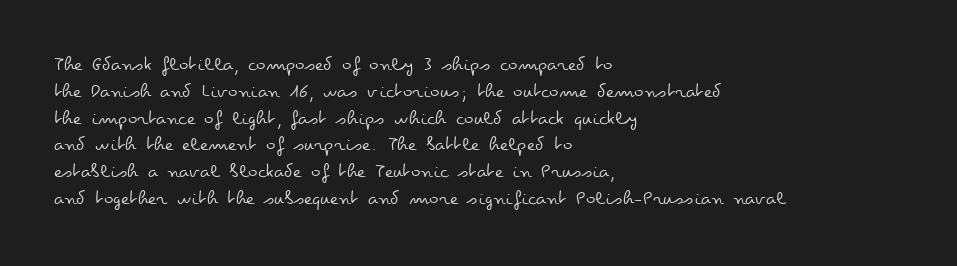
Q: Is the text bold? A: No.
Q: Is the text italic (slanted)? A: No, it is upright.
Q: Is the text underlined? A: No.
Q: How is the paragraph aligned? A: Left-aligned.
Q: Is the spacing between letters normal or unusually wide? A: Normal.
Q: Is the spacing between lines tight, normal or loose? A: Normal.
